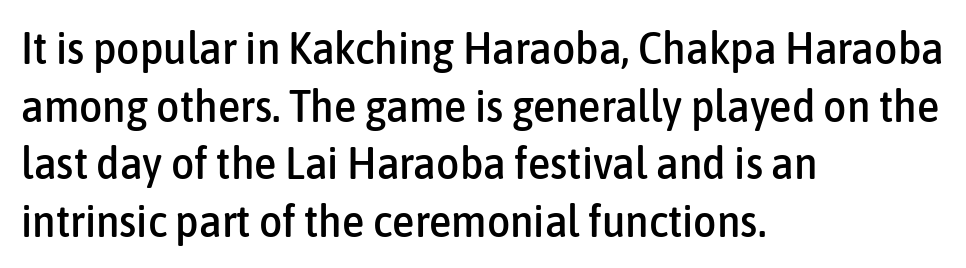
Rendered with straight, roman letterforms. Looks like regular typesetting: each glyph gets only the width it needs. Spacing between characters is what you'd get straight out of the box. The rendering uses a moderate line-height, typical for paragraphs.
